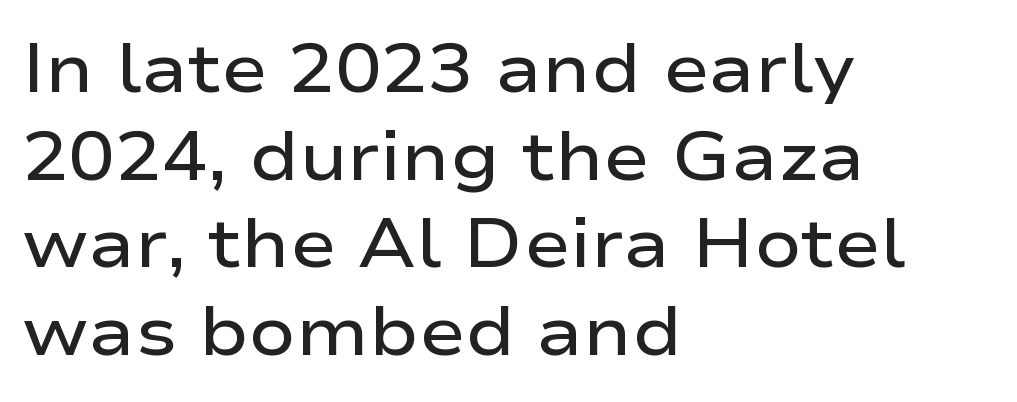
Q: Is the text bold? A: Semi-bold.
Q: Is the text italic (slanted)? A: No, it is upright.
Q: Is the typeface a serif or a sans-serif typeface? A: Sans-serif.
Q: Is the text underlined? A: No.
Q: How is the paragraph aligned? A: Left-aligned.
Q: Is the spacing between letters normal or unusually wide? A: Normal.
Q: Is the spacing between lines tight, normal or loose? A: Normal.
Q: Width (condensed, normal, or wide)? A: Wide.
Q: Stroke contrast? A: Low.
Q: x-height? A: Medium.
Q: Monospaced? A: No.
